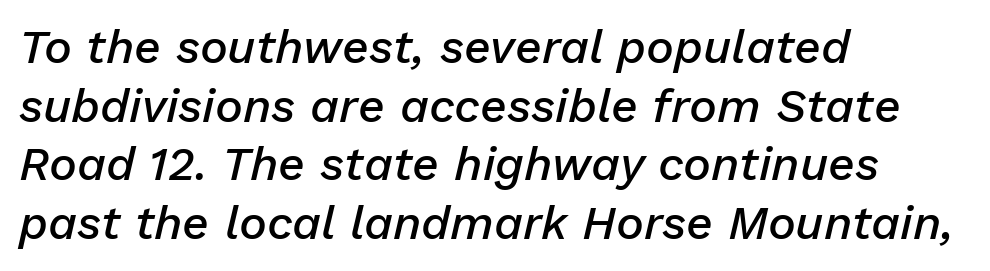
Q: Is the text bold? A: Semi-bold.
Q: Is the text italic (slanted)? A: Yes, it leans right by about 13 degrees.
Q: Is the text underlined? A: No.
Q: How is the paragraph aligned? A: Left-aligned.
Q: Is the spacing between letters normal or unusually wide? A: Normal.
Q: Is the spacing between lines tight, normal or loose? A: Normal.
Q: Width (condensed, normal, or wide)? A: Normal.
Q: Stroke contrast? A: Low.
Q: x-height? A: Medium.
Q: Monospaced? A: No.
